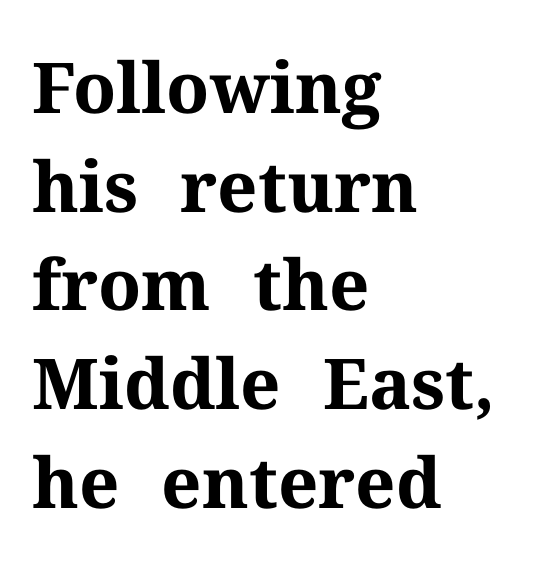
The image shows 70 px bold serif type, upright; set left-aligned, normal line spacing (1.41x), normal letter spacing, not underlined; medium stroke contrast and a medium x-height.
